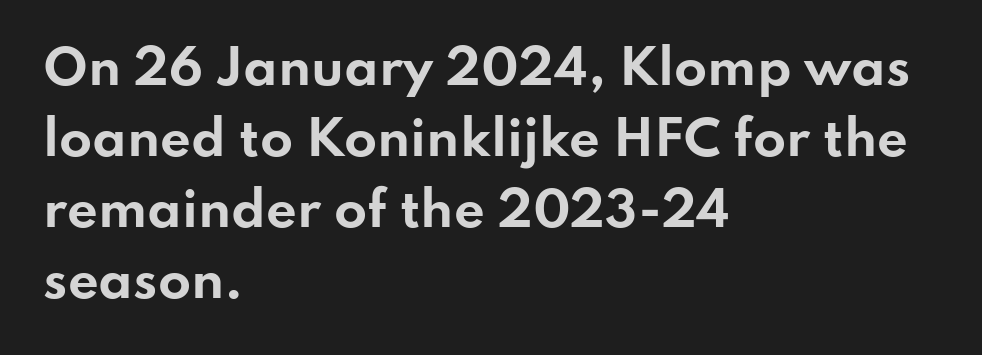
Q: Is the text bold? A: Yes.
Q: Is the text italic (slanted)? A: No, it is upright.
Q: Is the typeface a serif or a sans-serif typeface? A: Sans-serif.
Q: Is the text underlined? A: No.
Q: How is the paragraph aligned? A: Left-aligned.
Q: Is the spacing between letters normal or unusually wide? A: Normal.
Q: Is the spacing between lines tight, normal or loose? A: Normal.
Q: Width (condensed, normal, or wide)? A: Wide.
Q: Stroke contrast? A: Low.
Q: x-height? A: Small.
Q: Monospaced? A: No.
